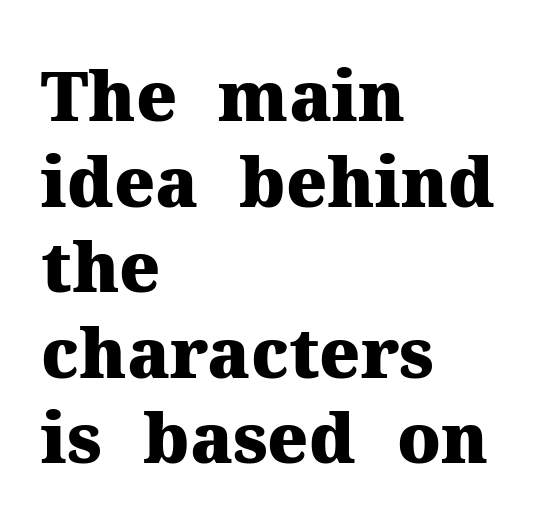
The image shows 69 px heavy serif type, upright; set left-aligned, line spacing 1.24x, normal letter spacing, not underlined; medium stroke contrast and a medium x-height.
